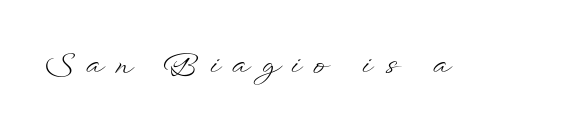
The image shows 29 px light, wide type; set unusually wide letter spacing (+0.45 em), not underlined; low stroke contrast and a small x-height.
